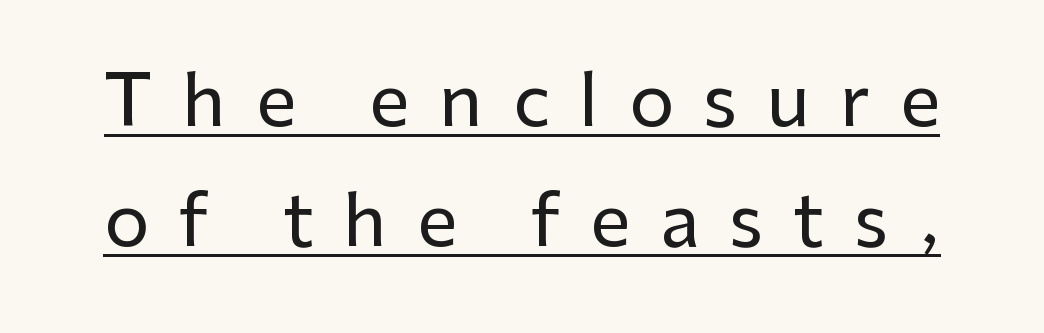
The face used here is proportionally spaced, like ordinary book or web type. Whoever set this chose a conventional vertical rhythm. Loose tracking; the words dissolve into strings of separated letters. This rendering features underlined lettering.
